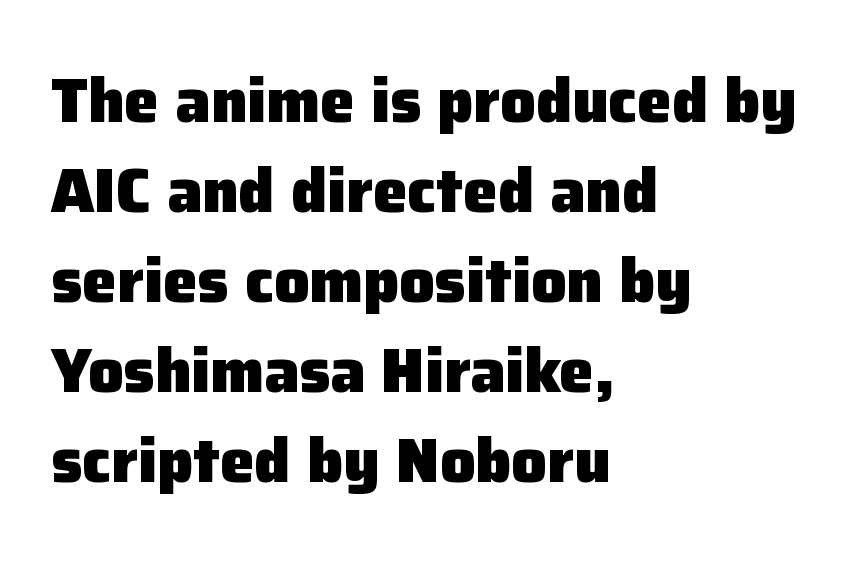
The image shows 62 px heavy sans-serif type, upright; set left-aligned, normal line spacing (1.45x), normal letter spacing, not underlined; low stroke contrast and a medium x-height.
